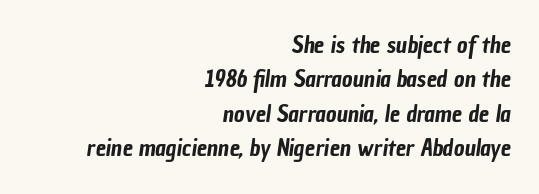
Q: Is the text underlined? A: No.
Q: How is the paragraph aligned? A: Right-aligned.
Q: Is the spacing between letters normal or unusually wide? A: Normal.
Q: Is the spacing between lines tight, normal or loose? A: Normal.
